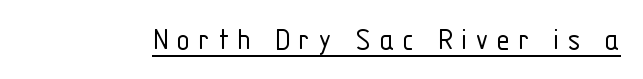
The image shows 32 px light, condensed sans-serif type, upright; set unusually wide letter spacing (+0.24 em), underlined; low stroke contrast and a medium x-height.
